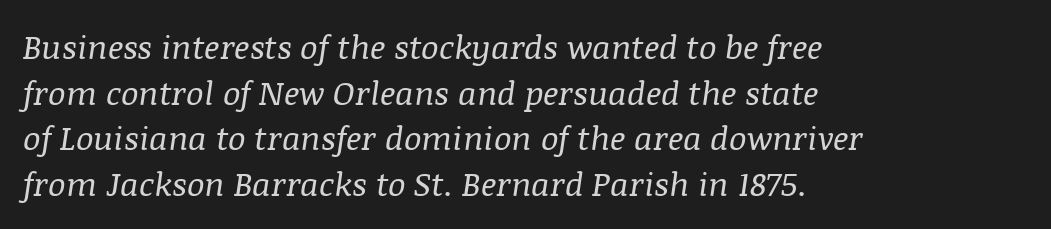
Character widths vary here, with narrow letters taking less room than wide ones. The rag falls on the right side of this text block. The foot of each line stays bare and open. No extra ink here — the face is not bold. Short note: letters normally spaced.
